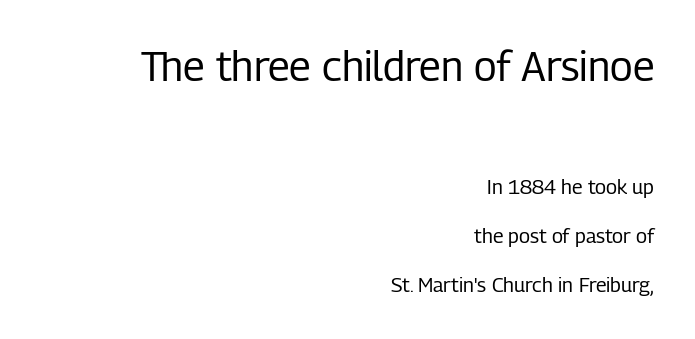
Q: Is the text bold? A: No.
Q: Is the text italic (slanted)? A: No, it is upright.
Q: Is the typeface a serif or a sans-serif typeface? A: Sans-serif.
Q: Is the text underlined? A: No.
Q: How is the paragraph aligned? A: Right-aligned.
Q: Is the spacing between letters normal or unusually wide? A: Normal.
Q: Is the spacing between lines tight, normal or loose? A: Loose.
Q: Which block of text is set in a larger size, the first (top) or the second (bottom)? A: The first (top) one.
Q: Width (condensed, normal, or wide)? A: Condensed.
Q: Stroke contrast? A: Low.
Q: x-height? A: Medium.
Q: Monospaced? A: No.
